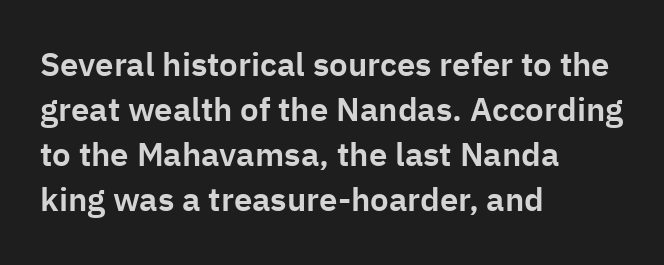
{"serif": "no", "italic": "no", "width": "normal", "stroke_contrast": "low", "x_height": "medium", "monospaced": "no", "underline": "no", "align": "left", "line_spacing": "normal", "line_spacing_ratio": 1.36, "letter_spacing": "normal", "letter_spacing_em": 0.0, "glyph_px": 33}
